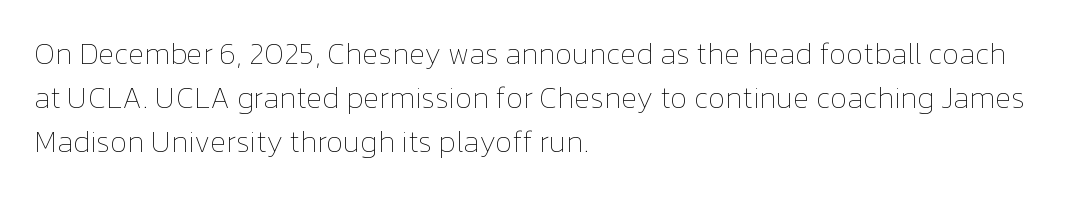
Heaviness? Minimal to ordinary, like unemphasized prose. The paragraph has a hard left edge and a soft right edge. Whoever set this chose a conventional vertical rhythm. Has an underline been added? It has not. Each letter keeps its own natural width here, so spacing adapts to shape. Is the letter spacing exaggerated? No — it looks like the ordinary default.
